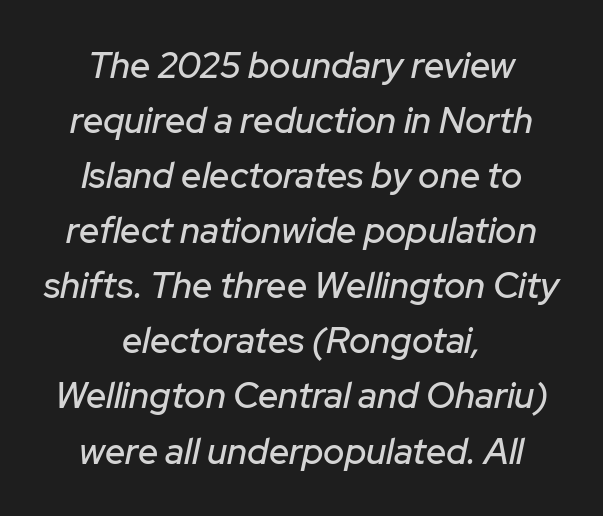
Posture: slanted. The baseline area is clear. Is the letter spacing exaggerated? No — it looks like the ordinary default. If you folded the block vertically in half, each line would mirror itself in length.
